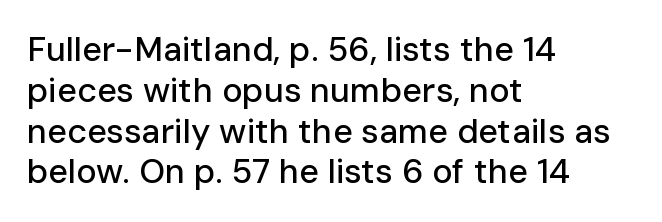
Q: Is the text italic (slanted)? A: No, it is upright.
Q: Is the typeface a serif or a sans-serif typeface? A: Sans-serif.
Q: Is the text underlined? A: No.
Q: How is the paragraph aligned? A: Left-aligned.
Q: Is the spacing between letters normal or unusually wide? A: Normal.
Q: Width (condensed, normal, or wide)? A: Normal.
Q: Stroke contrast? A: Low.
Q: x-height? A: Medium.
Q: Monospaced? A: No.
